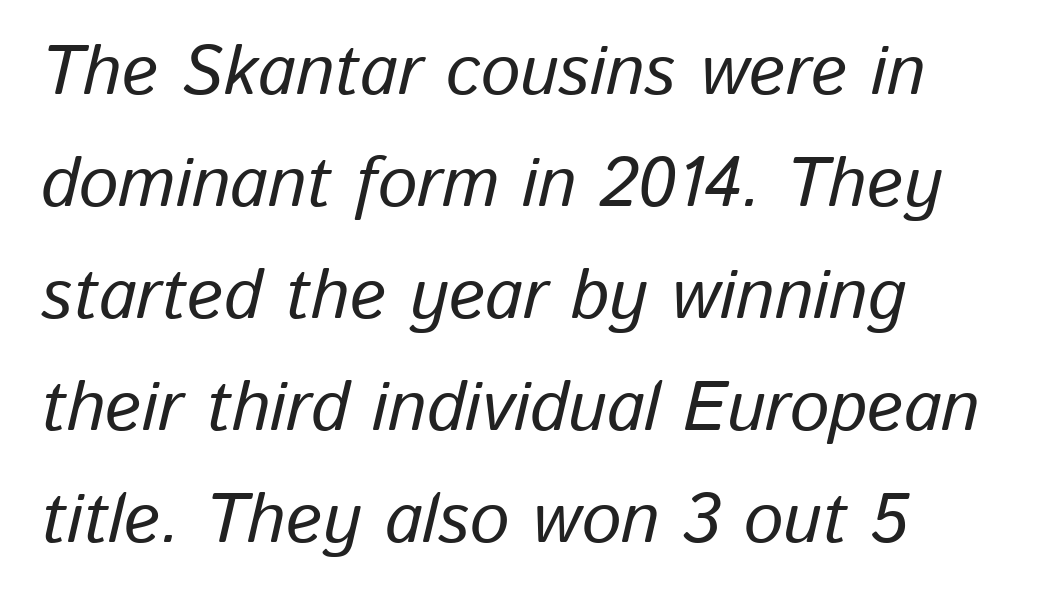
Q: Is the text italic (slanted)? A: Yes, it leans right by about 13 degrees.
Q: Is the text underlined? A: No.
Q: How is the paragraph aligned? A: Left-aligned.
Q: Is the spacing between letters normal or unusually wide? A: Normal.
Q: Is the spacing between lines tight, normal or loose? A: Normal.
Q: Width (condensed, normal, or wide)? A: Normal.
Q: Stroke contrast? A: Low.
Q: x-height? A: Medium.
Q: Monospaced? A: No.
